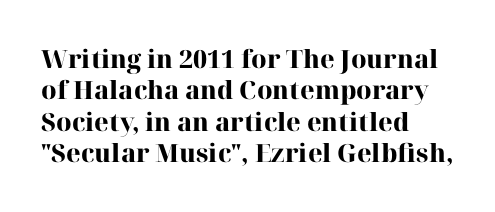
{"italic": "no", "bold": "yes", "underline": "no", "align": "left", "line_spacing": "normal", "line_spacing_ratio": 1.26, "letter_spacing": "normal", "letter_spacing_em": 0.0, "glyph_px": 25}
